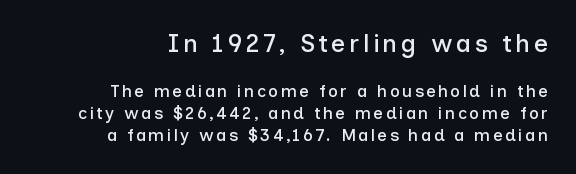
The paragraph has a hard right edge and a soft left edge. The lettering stays uniformly vertical, giving the passage a roman look. Bare-footed words on every line. The upper block of text is set noticeably larger than the block beneath it. Does the leading feel generous? No, just average.
